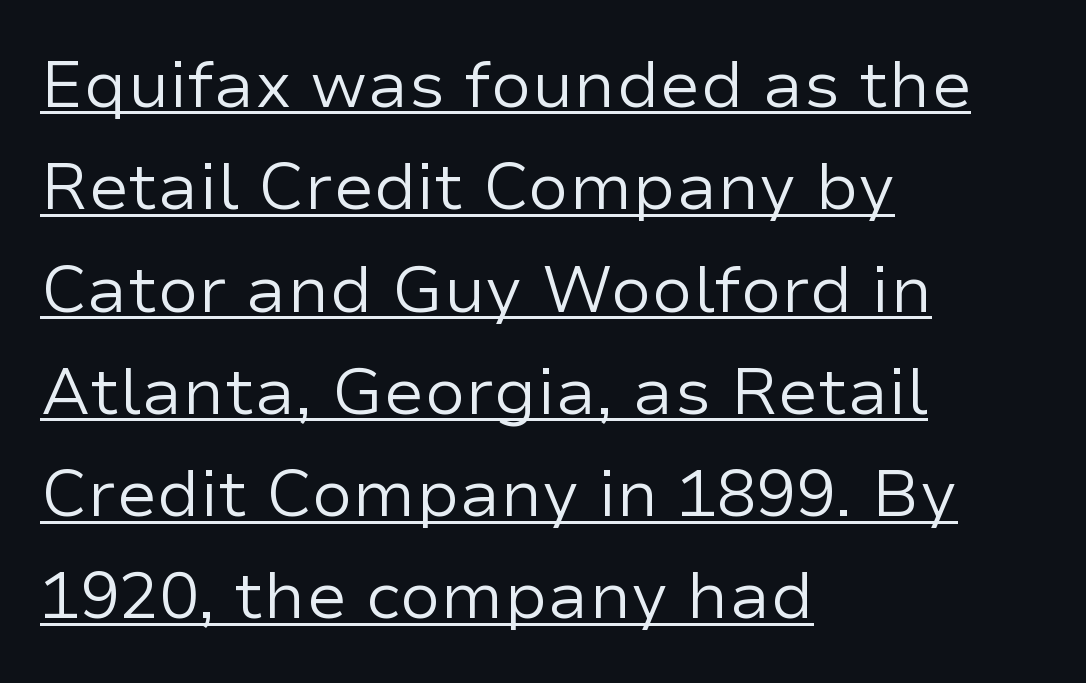
The image shows 66 px regular-weight sans-serif type, upright; set left-aligned, normal line spacing (1.55x), normal letter spacing, underlined; low stroke contrast and a medium x-height.
